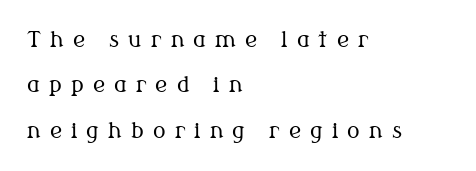
{"italic": "no", "bold": "no", "underline": "no", "align": "left", "line_spacing": "loose", "line_spacing_ratio": 2.16, "letter_spacing": "wide", "letter_spacing_em": 0.44, "glyph_px": 21}
